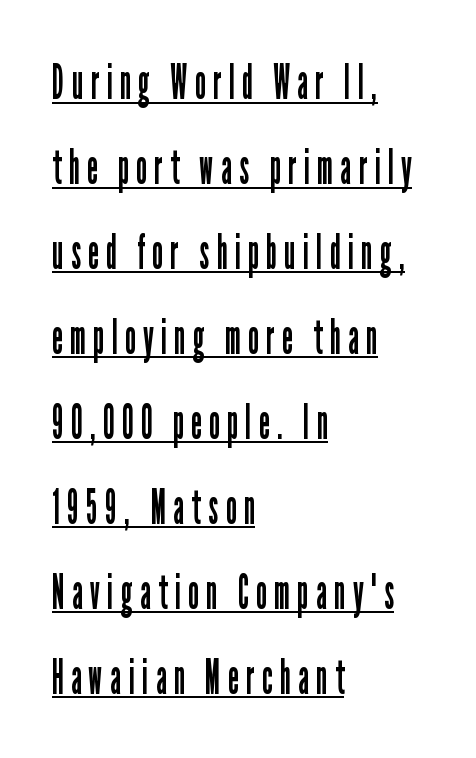
No heavy texture on the line: the type isn't bold. The letters advance in unequal steps, a hallmark of proportional type. The glyphs are accompanied by a horizontal stroke just below them. A sans-serif font was chosen for this passage. Ordinary non-slanted type is in use. A student would call this left alignment; a typographer would say flush left, rag right.
